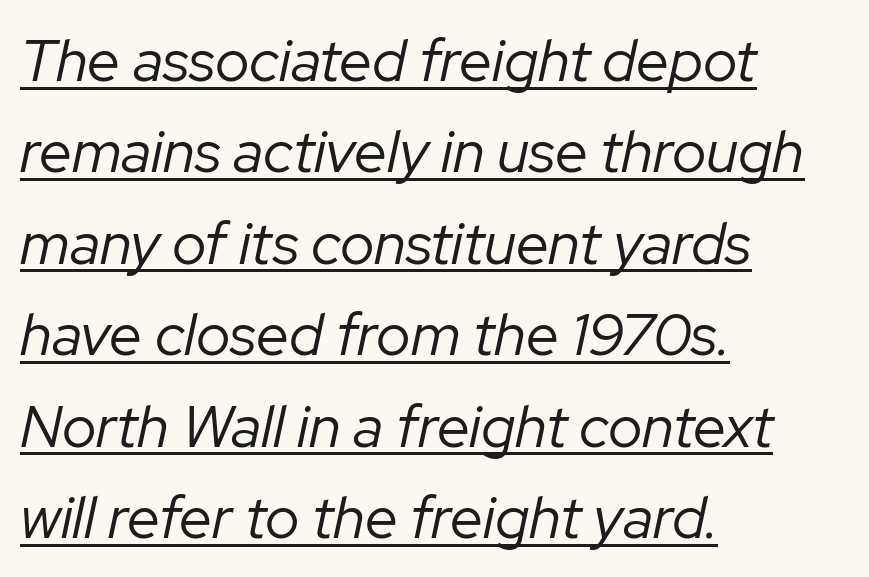
The passage shown is typed in a proportional face where columns would drift. Tracking value appears to be zero — textbook default spacing. Each new line begins a customary step beneath the previous one. Short and long lines alike share a common starting point at left.
